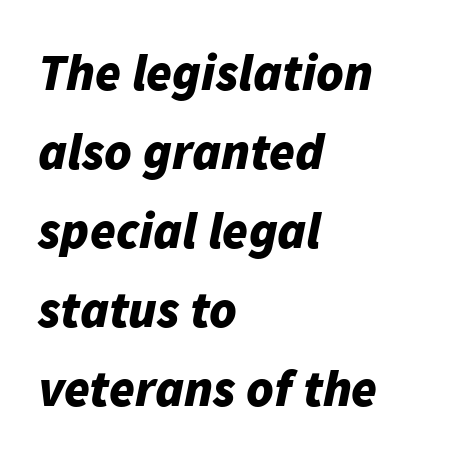
The image shows 52 px bold type, italic (leaning right); set left-aligned, normal line spacing (1.52x), normal letter spacing, not underlined; low stroke contrast and a medium x-height.
